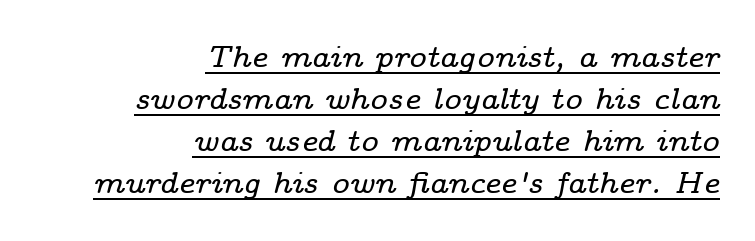
Think of a printed novel: that variable character pitch is what you see here. Normally led — the rows are evenly, conventionally spaced. Small tapered or slab feet sit at the stroke ends, so this counts as serif. Posture: slanted. Characters follow at the spacing the type designer built in. Honestly, the underline is the first thing you notice here.
